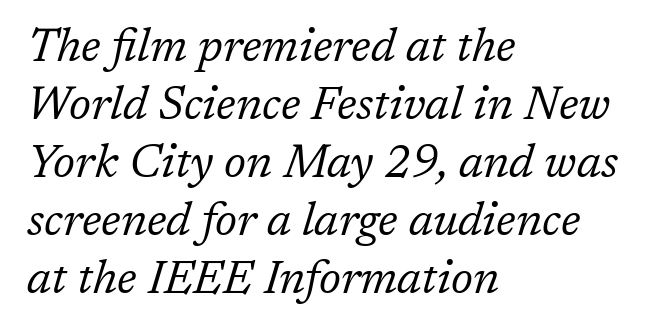
{"serif": "yes", "italic": "yes", "lean": "right", "slant_degrees": 17, "bold": "no", "weight": "regular", "width": "normal", "stroke_contrast": "low", "x_height": "medium", "monospaced": "no", "underline": "no", "align": "left", "line_spacing": "normal", "line_spacing_ratio": 1.26, "letter_spacing": "normal", "letter_spacing_em": 0.0, "glyph_px": 46}
